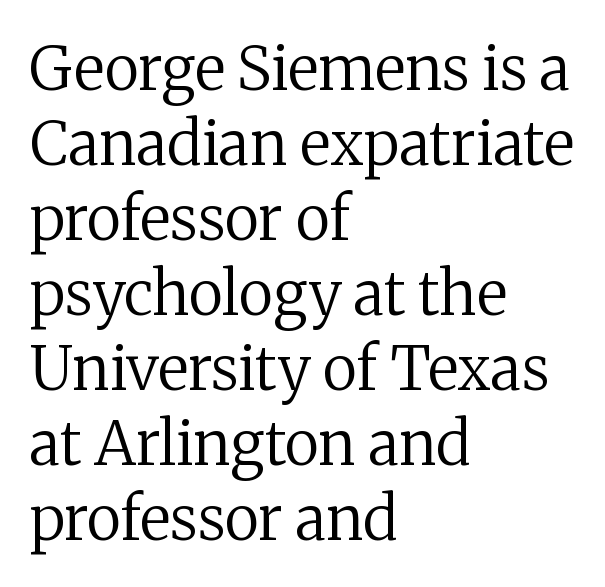
The image shows 60 px regular-weight serif type, upright; set left-aligned, normal line spacing (1.25x), normal letter spacing, not underlined; medium stroke contrast and a medium x-height.
